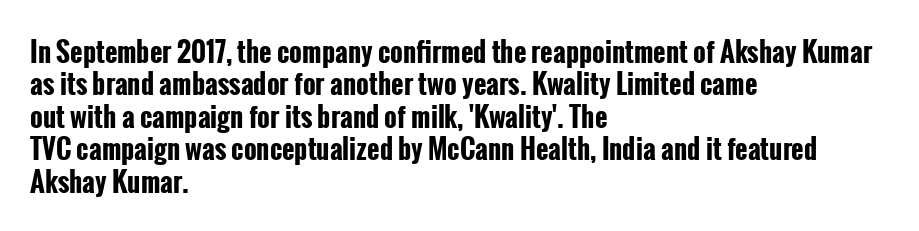
The image shows 27 px bold type, upright; set left-aligned, line spacing 1.2x, normal letter spacing, not underlined.
